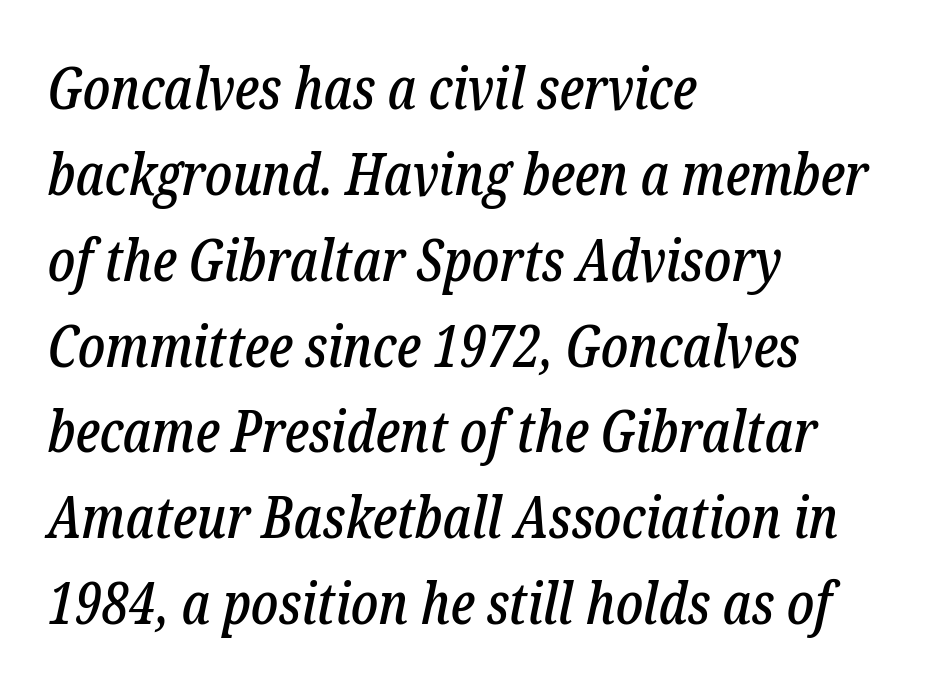
Q: Is the text italic (slanted)? A: Yes, it leans right by about 12 degrees.
Q: Is the typeface a serif or a sans-serif typeface? A: Serif.
Q: Is the text underlined? A: No.
Q: How is the paragraph aligned? A: Left-aligned.
Q: Is the spacing between letters normal or unusually wide? A: Normal.
Q: Is the spacing between lines tight, normal or loose? A: Normal.
Q: Width (condensed, normal, or wide)? A: Condensed.
Q: Stroke contrast? A: Low.
Q: x-height? A: Medium.
Q: Monospaced? A: No.
